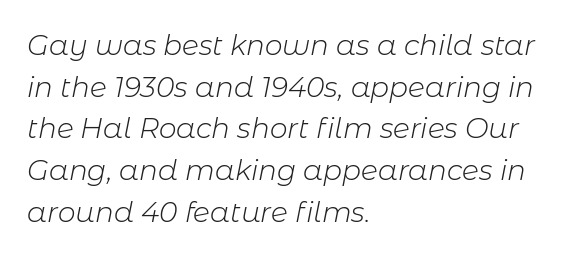
The image shows 28 px light type, italic (leaning right); set left-aligned, normal line spacing (1.49x), normal letter spacing, not underlined; low stroke contrast and a medium x-height.
